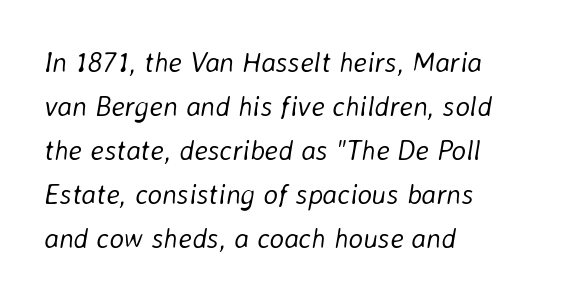
Q: Is the text bold? A: No.
Q: Is the text italic (slanted)? A: Yes, it leans right by about 8 degrees.
Q: Is the text underlined? A: No.
Q: How is the paragraph aligned? A: Left-aligned.
Q: Is the spacing between letters normal or unusually wide? A: Normal.
Q: Is the spacing between lines tight, normal or loose? A: Normal.
Q: Width (condensed, normal, or wide)? A: Normal.
Q: Stroke contrast? A: Low.
Q: x-height? A: Medium.
Q: Monospaced? A: No.
